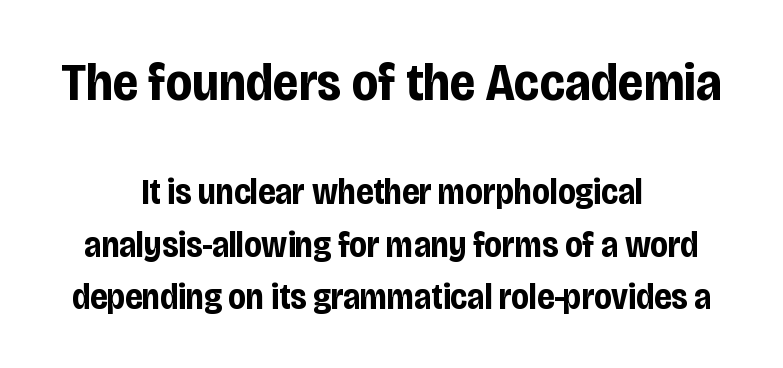
The image shows 54 px bold, condensed sans-serif type, upright; set centered, normal line spacing (1.45x), normal letter spacing, not underlined; the first (top) block is 1.5x larger; low stroke contrast and a large x-height.
